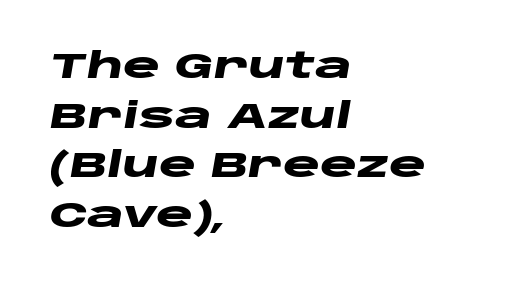
{"italic": "yes", "lean": "right", "slant_degrees": 10, "bold": "yes", "weight": "heavy", "width": "wide", "stroke_contrast": "low", "x_height": "large", "monospaced": "no", "underline": "no", "align": "left", "line_spacing": "normal", "line_spacing_ratio": 1.42, "letter_spacing": "normal", "letter_spacing_em": 0.0, "glyph_px": 35}
